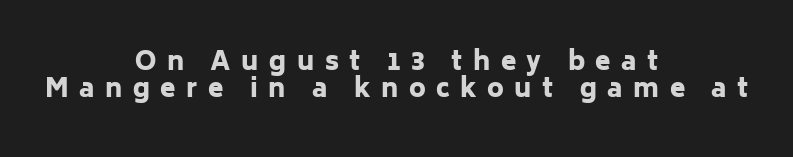
Q: Is the text bold? A: Yes.
Q: Is the text italic (slanted)? A: No, it is upright.
Q: Is the text underlined? A: No.
Q: How is the paragraph aligned? A: Centered.
Q: Is the spacing between letters normal or unusually wide? A: Unusually wide.
Q: Is the spacing between lines tight, normal or loose? A: Tight.
